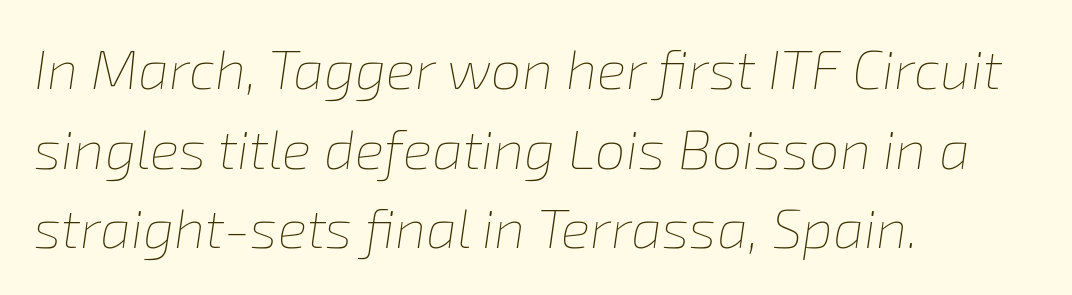
Does the leading feel generous? No, just average. Reading down the block, your eye returns to a fixed left position each line. Do the characters align in a grid? No, the font is proportional. No heavy texture on the line: the type isn't bold.
